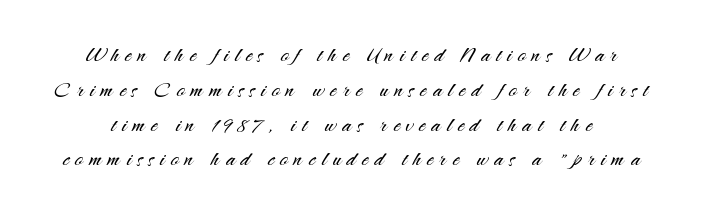
{"bold": "no", "underline": "no", "align": "center", "line_spacing": "normal", "line_spacing_ratio": 1.29, "letter_spacing": "wide", "letter_spacing_em": 0.23, "glyph_px": 27}
